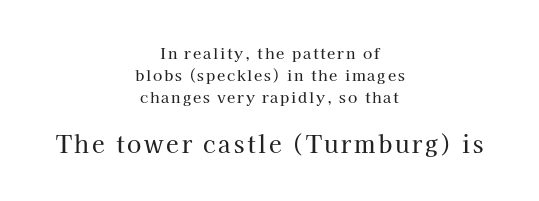
{"italic": "no", "underline": "no", "align": "center", "line_spacing": "normal", "line_spacing_ratio": 1.48, "larger_block": "second", "size_ratio": 1.53, "glyph_px": 23}
